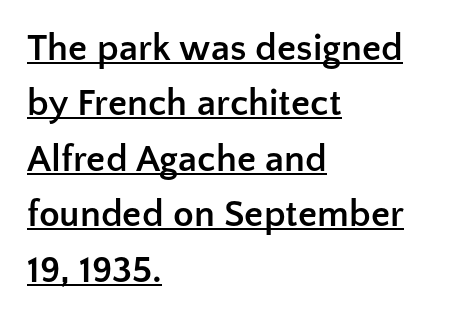
Q: Is the text bold? A: Yes.
Q: Is the text italic (slanted)? A: No, it is upright.
Q: Is the typeface a serif or a sans-serif typeface? A: Sans-serif.
Q: Is the text underlined? A: Yes.
Q: How is the paragraph aligned? A: Left-aligned.
Q: Is the spacing between letters normal or unusually wide? A: Normal.
Q: Is the spacing between lines tight, normal or loose? A: Normal.
Q: Width (condensed, normal, or wide)? A: Normal.
Q: Stroke contrast? A: Low.
Q: x-height? A: Medium.
Q: Monospaced? A: No.
